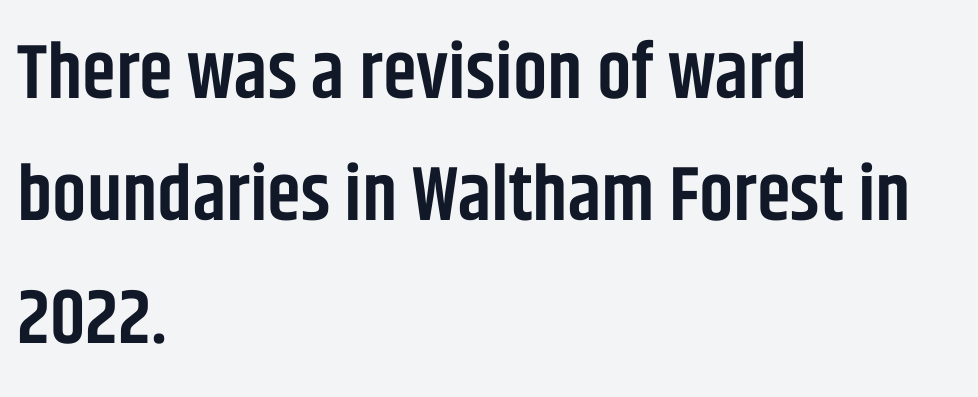
Descender tails drop into unmarked territory. A somewhat darkened texture: the type is semibold rather than bold. The characters display no serif detailing; their extremities are plain. Summary of vertical rhythm: regular, with standard interline spacing. In CSS terms this would be text-align: left.
